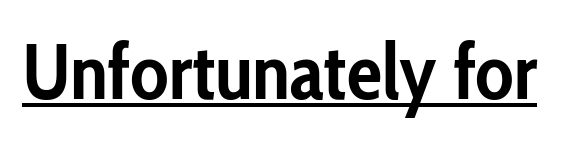
Q: Is the text bold? A: Yes.
Q: Is the text italic (slanted)? A: No, it is upright.
Q: Is the typeface a serif or a sans-serif typeface? A: Sans-serif.
Q: Is the text underlined? A: Yes.
Q: Is the spacing between letters normal or unusually wide? A: Normal.
Q: Width (condensed, normal, or wide)? A: Condensed.
Q: Stroke contrast? A: Low.
Q: x-height? A: Medium.
Q: Monospaced? A: No.
